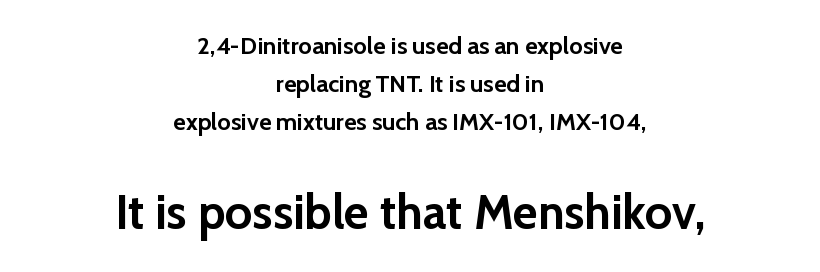
Small over large — that's the arrangement of the two blocks here. A dark, heavy texture on the line: the type is bold. The leading is moderate, giving the passage an even texture. Neither beginnings nor endings align; midpoints do.
